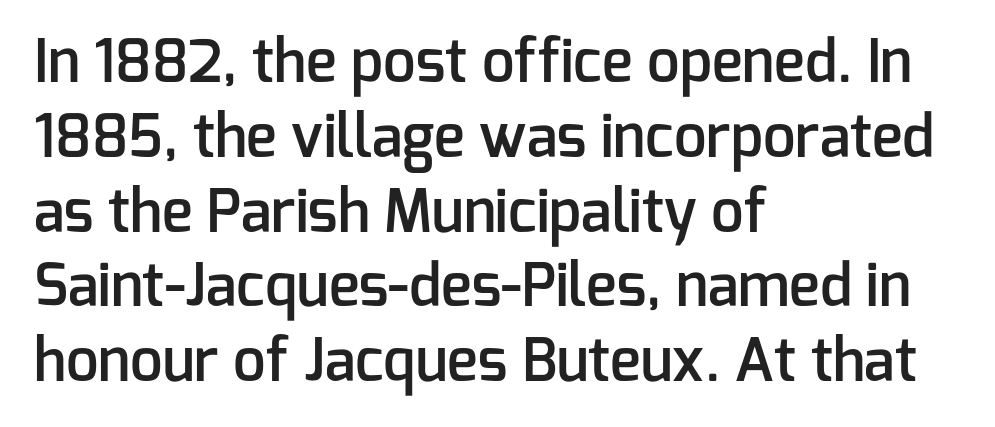
Q: Is the text bold? A: Semi-bold.
Q: Is the text italic (slanted)? A: No, it is upright.
Q: Is the typeface a serif or a sans-serif typeface? A: Sans-serif.
Q: Is the text underlined? A: No.
Q: How is the paragraph aligned? A: Left-aligned.
Q: Is the spacing between letters normal or unusually wide? A: Normal.
Q: Is the spacing between lines tight, normal or loose? A: Normal.
Q: Width (condensed, normal, or wide)? A: Normal.
Q: Stroke contrast? A: Low.
Q: x-height? A: Medium.
Q: Monospaced? A: No.
